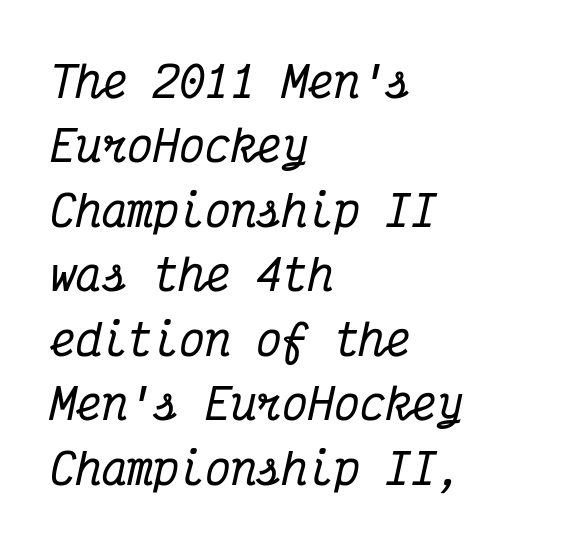
The image shows 43 px condensed serif type, italic (leaning right), monospaced; set left-aligned, normal line spacing (1.5x), normal letter spacing, not underlined; medium stroke contrast and a medium x-height.
